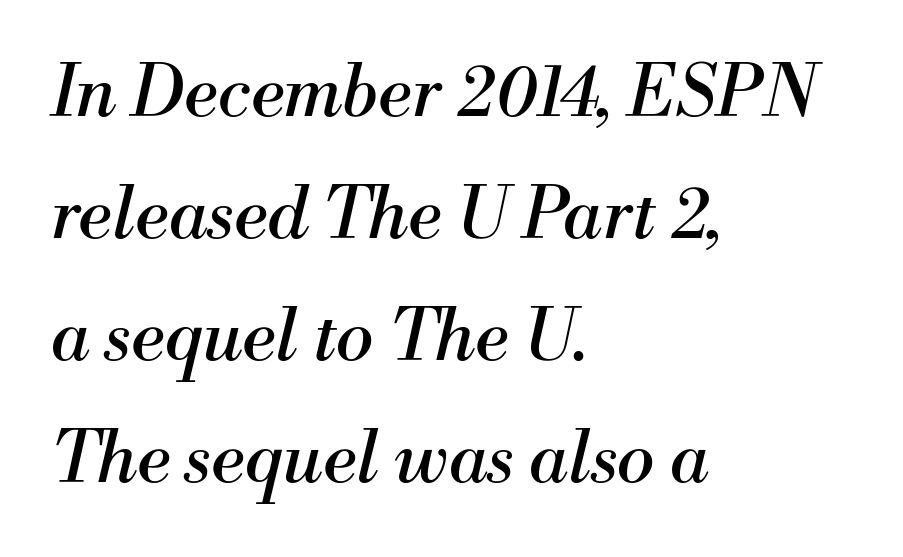
The rendering uses natural spacing where letterforms have individual widths. The text block is weighted toward the left margin, trailing off unevenly rightward. Nothing heavy about these letters — not bold at all. The tracking reads as untouched default to a designer's eye. Does the type have serifs? Yes, each stem ends in a small foot.
